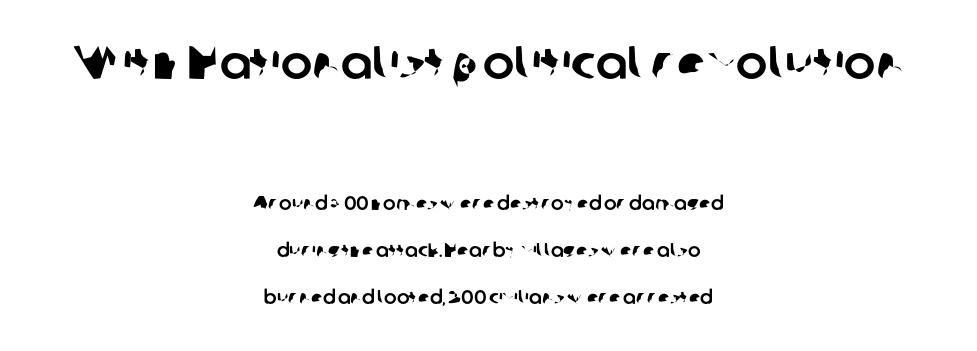
Do the characters align in a grid? No, the font is proportional. The zone under the glyphs is completely vacant. Look at the glyph heights: the upper group is clearly the bigger setting. The lines in this sample share a center point and differ in where they start and stop.
